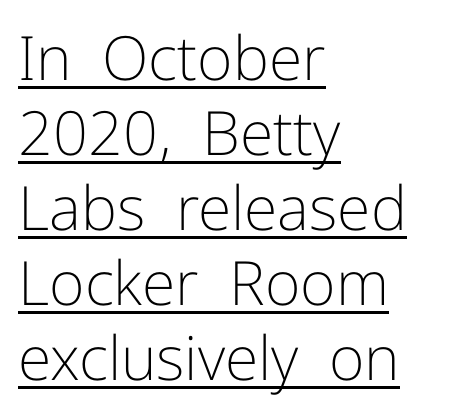
Which margin do the lines hug? The left one — the right edge is uneven. A sans-serif font was chosen for this passage. Stems and bowls with no extra thickness — not bold. Observe the ordinary spacing: letters are neighbours, not strangers.
